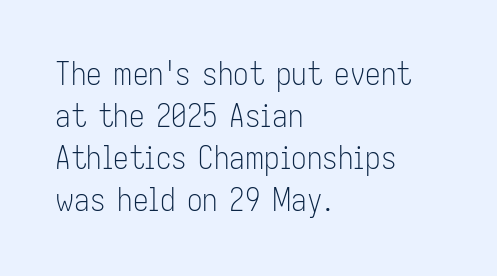
Q: Is the text bold? A: No.
Q: Is the text italic (slanted)? A: No, it is upright.
Q: Is the typeface a serif or a sans-serif typeface? A: Sans-serif.
Q: Is the text underlined? A: No.
Q: How is the paragraph aligned? A: Left-aligned.
Q: Is the spacing between letters normal or unusually wide? A: Normal.
Q: Is the spacing between lines tight, normal or loose? A: Normal.
Q: Width (condensed, normal, or wide)? A: Condensed.
Q: Stroke contrast? A: Low.
Q: x-height? A: Medium.
Q: Monospaced? A: No.
